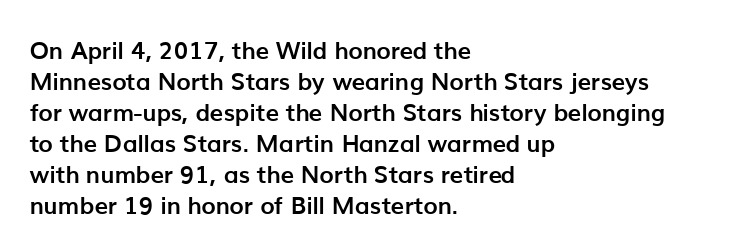
Q: Is the text bold? A: Yes.
Q: Is the text italic (slanted)? A: No, it is upright.
Q: Is the text underlined? A: No.
Q: How is the paragraph aligned? A: Left-aligned.
Q: Is the spacing between letters normal or unusually wide? A: Normal.
Q: Is the spacing between lines tight, normal or loose? A: Normal.
